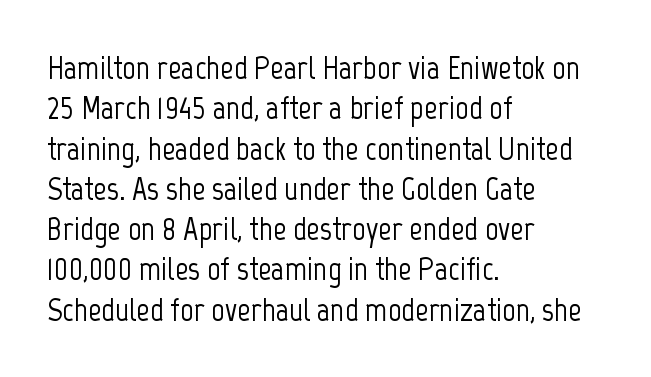
{"serif": "no", "italic": "no", "width": "condensed", "stroke_contrast": "low", "x_height": "medium", "monospaced": "no", "underline": "no", "align": "left", "line_spacing_ratio": 1.22, "letter_spacing": "normal", "letter_spacing_em": 0.0, "glyph_px": 33}
